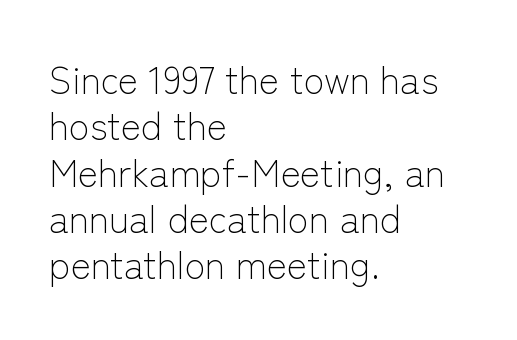
The image shows 38 px light sans-serif type, upright; set left-aligned, line spacing 1.22x, normal letter spacing, not underlined; low stroke contrast and a medium x-height.
